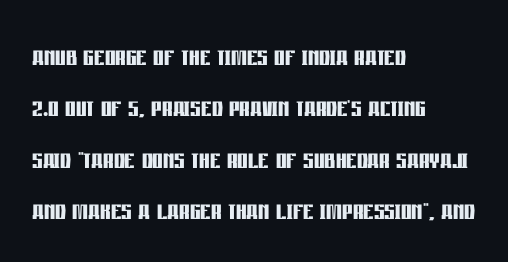
The image shows 33 px semibold, condensed sans-serif type, upright; set left-aligned, normal line spacing (1.56x), normal letter spacing, not underlined; low stroke contrast and a large x-height.
